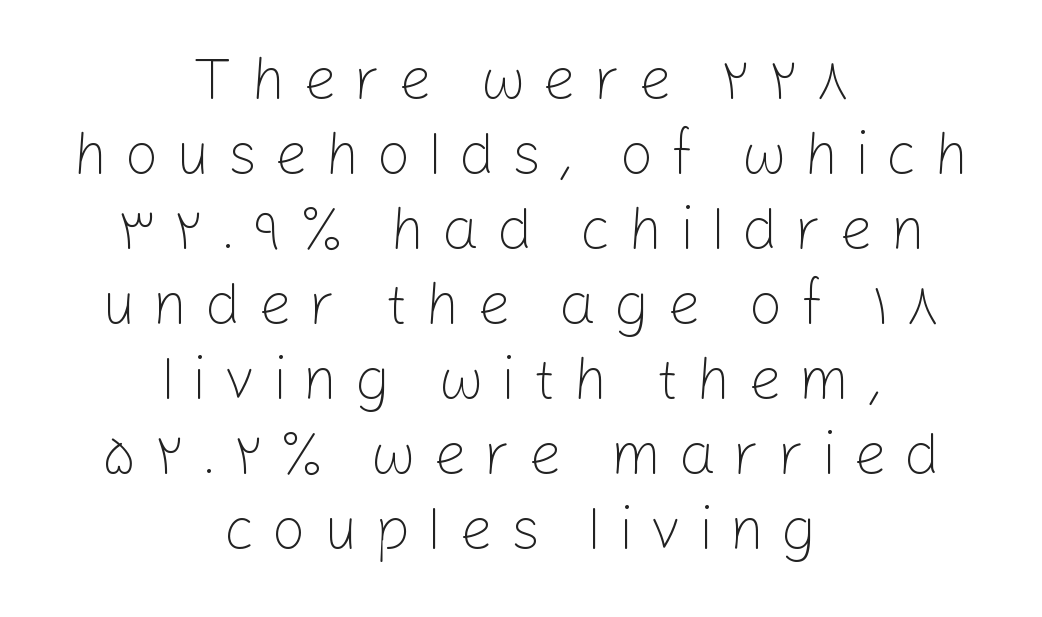
The image shows 59 px light sans-serif type, upright; set centered, normal line spacing (1.27x), unusually wide letter spacing (+0.29 em), not underlined; low stroke contrast and a medium x-height.
